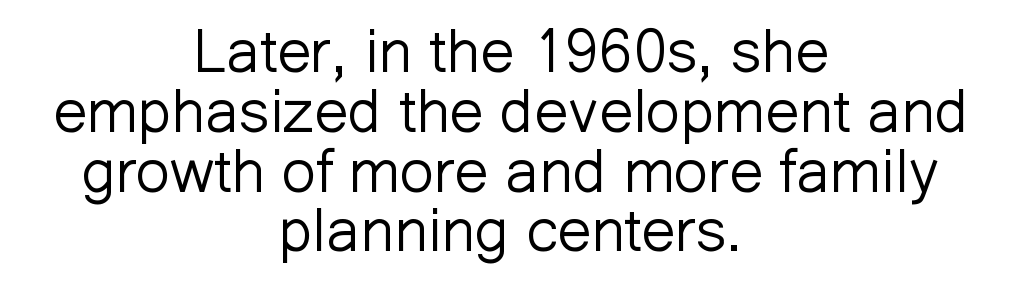
{"serif": "no", "italic": "no", "bold": "no", "weight": "light", "width": "normal", "stroke_contrast": "low", "x_height": "medium", "monospaced": "no", "underline": "no", "align": "center", "line_spacing": "tight", "line_spacing_ratio": 0.98, "letter_spacing": "normal", "letter_spacing_em": 0.0, "glyph_px": 61}
